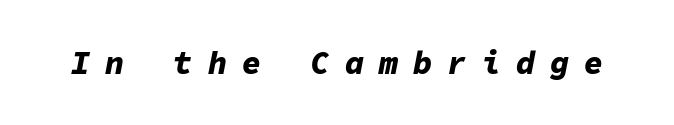
The image shows 32 px bold type, italic (leaning right), monospaced; set unusually wide letter spacing (+0.47 em), not underlined; low stroke contrast and a medium x-height.
